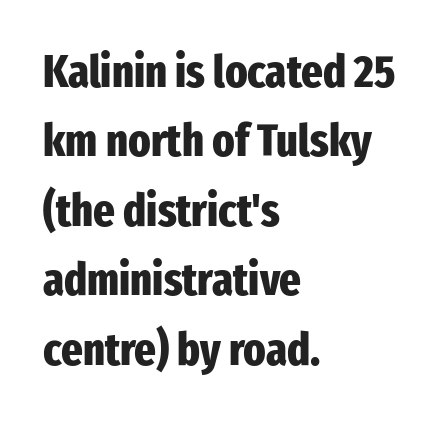
{"serif": "no", "italic": "no", "bold": "yes", "weight": "heavy", "width": "condensed", "stroke_contrast": "low", "x_height": "medium", "monospaced": "no", "underline": "no", "align": "left", "line_spacing": "normal", "line_spacing_ratio": 1.51, "letter_spacing": "normal", "letter_spacing_em": 0.0, "glyph_px": 46}
